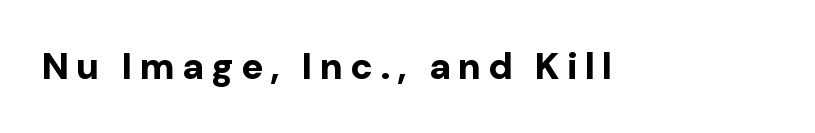
Every letter is thick-stroked: bold, no question. Vertical strokes here are truly vertical. Nope, no serifs anywhere on these letters. Do the characters align in a grid? No, the font is proportional.
